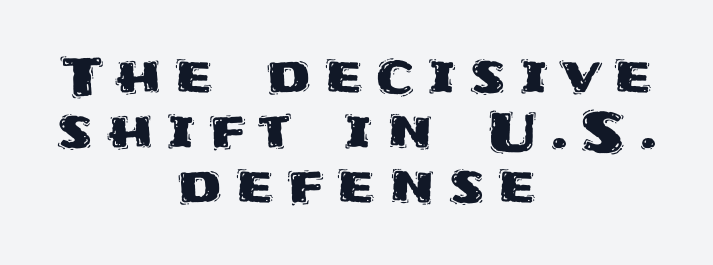
The image shows 53 px sans-serif type, upright; set centered, tight line spacing (1.04x), unusually wide letter spacing (+0.26 em), not underlined; medium stroke contrast and a large x-height.
